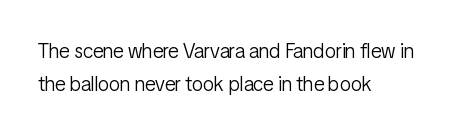
{"italic": "no", "bold": "no", "underline": "no", "align": "left", "line_spacing": "normal", "line_spacing_ratio": 1.67, "letter_spacing": "normal", "letter_spacing_em": 0.0, "glyph_px": 20}
